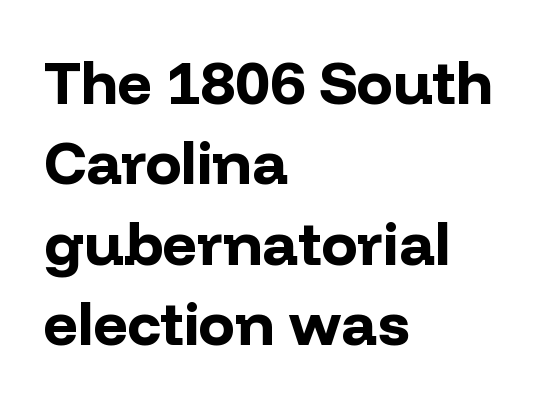
The image shows 60 px bold sans-serif type, upright; set left-aligned, normal line spacing (1.34x), normal letter spacing, not underlined; low stroke contrast and a medium x-height.
